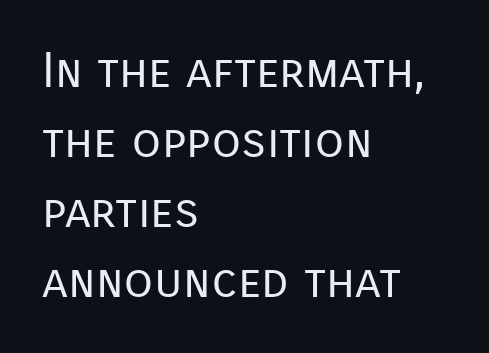
The image shows 48 px regular-weight sans-serif type, upright; set left-aligned, normal line spacing (1.46x), normal letter spacing, not underlined; low stroke contrast and a medium x-height.
